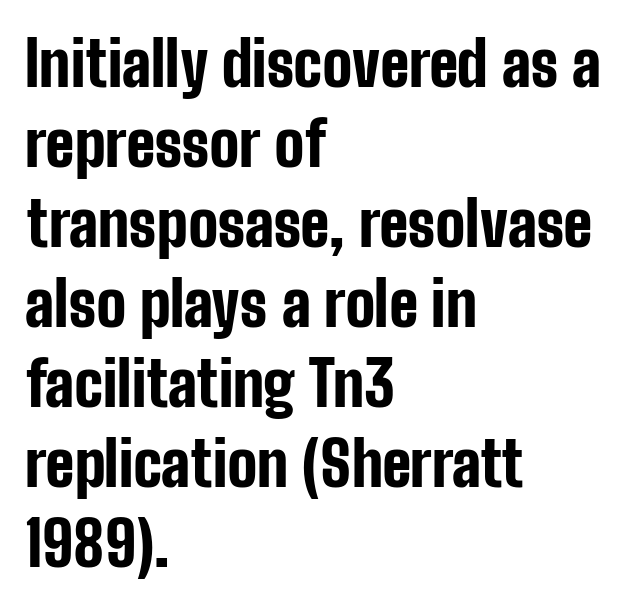
The image shows 62 px bold, condensed sans-serif type, upright; set left-aligned, normal line spacing (1.29x), normal letter spacing, not underlined; low stroke contrast and a medium x-height.
